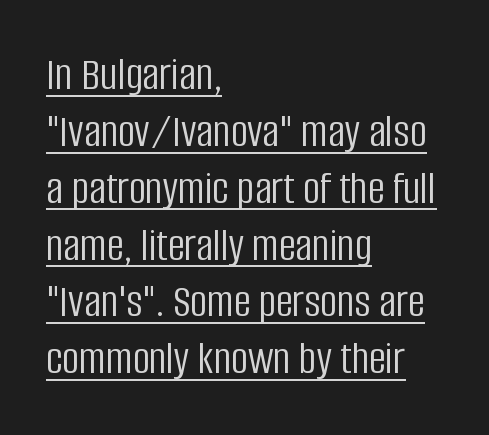
{"serif": "no", "italic": "no", "bold": "no", "weight": "light", "width": "condensed", "stroke_contrast": "low", "x_height": "large", "monospaced": "no", "underline": "yes", "align": "left", "line_spacing_ratio": 1.21, "letter_spacing": "normal", "letter_spacing_em": 0.0, "glyph_px": 47}
